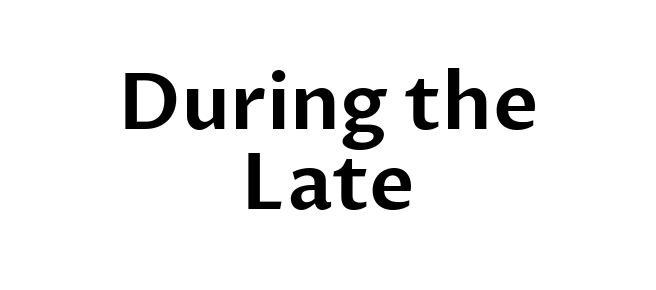
The image shows 78 px sans-serif type, upright; set centered, tight line spacing (1.03x), normal letter spacing, not underlined; low stroke contrast and a medium x-height.
